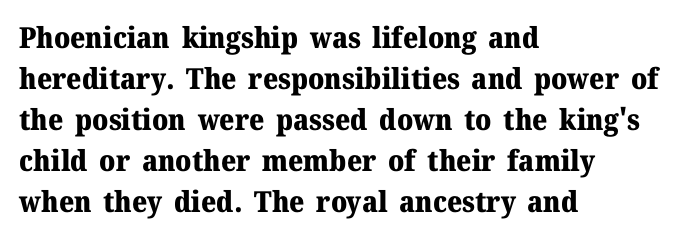
Normally led — the rows are evenly, conventionally spaced. Typographically, this falls in the serif category. The passage shown has conventional tracking throughout. Weight: bold. All the whitespace from short lines collects on the right. Ordinary non-slanted type is in use.
